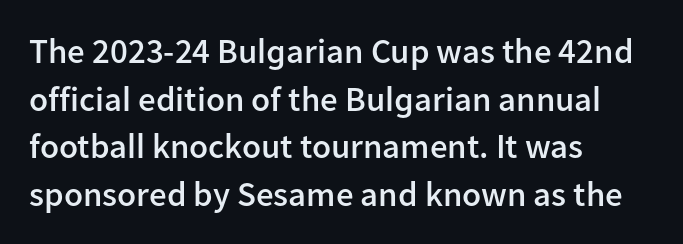
The image shows 35 px semibold sans-serif type, upright; set left-aligned, normal line spacing (1.36x), normal letter spacing, not underlined; low stroke contrast and a medium x-height.
